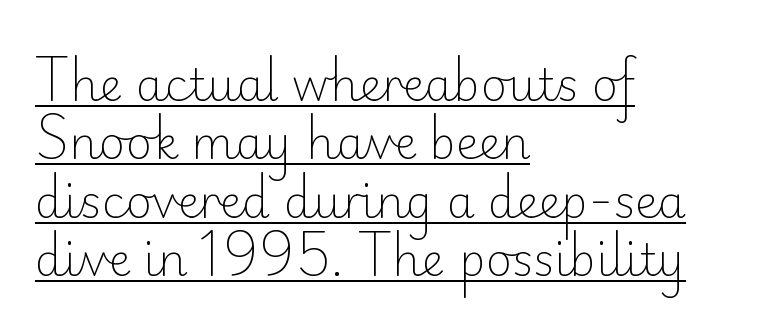
{"serif": "no", "italic": "no", "bold": "no", "weight": "light", "width": "normal", "stroke_contrast": "low", "x_height": "small", "monospaced": "no", "underline": "yes", "align": "left", "line_spacing": "normal", "line_spacing_ratio": 1.3, "letter_spacing": "normal", "letter_spacing_em": 0.0, "glyph_px": 45}
